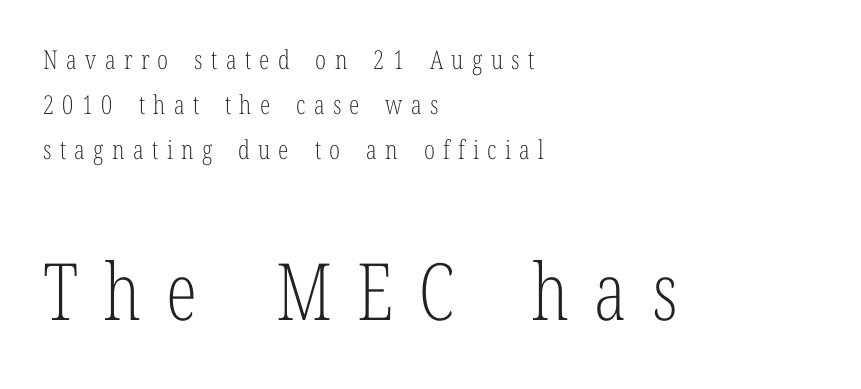
The image shows 79 px light, condensed serif type, upright; set left-aligned, line spacing 1.73x, unusually wide letter spacing (+0.32 em), not underlined; the second (bottom) block is 3.04x larger; low stroke contrast and a medium x-height.
